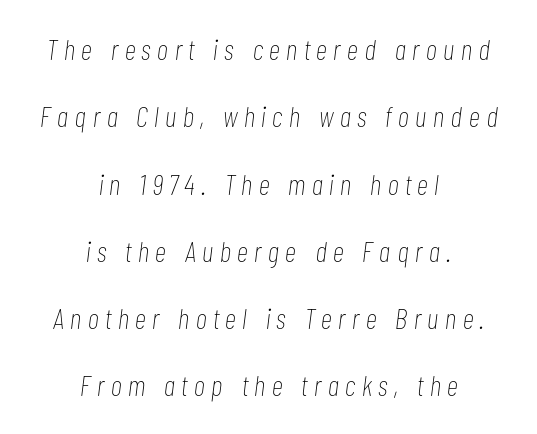
{"italic": "yes", "lean": "right", "slant_degrees": 7, "bold": "no", "weight": "thin", "width": "condensed", "stroke_contrast": "low", "x_height": "medium", "monospaced": "no", "underline": "no", "align": "center", "line_spacing": "loose", "line_spacing_ratio": 2.32, "letter_spacing": "wide", "letter_spacing_em": 0.23, "glyph_px": 29}
